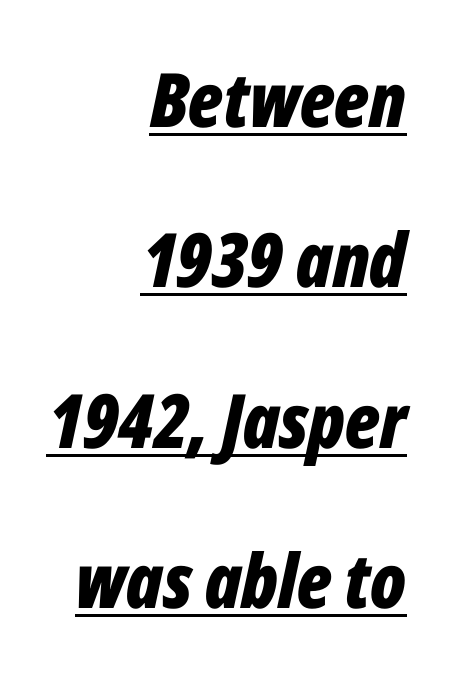
The rendering uses natural spacing where letterforms have individual widths. What decoration does the sample have? An underline. The space between consecutive lines is lavish. The setting favours the right margin, as signatures and pull-quotes sometimes do. Observe the ordinary spacing: letters are neighbours, not strangers.
